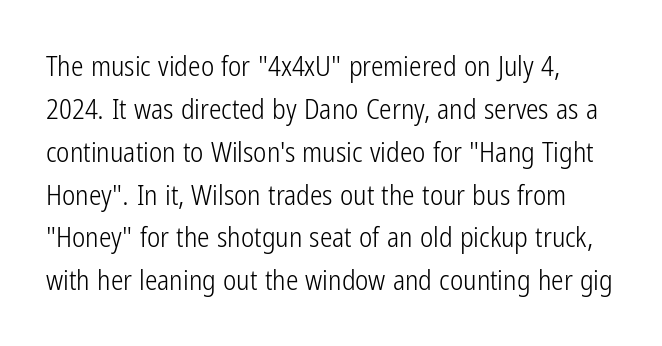
The image shows 28 px light, condensed sans-serif type, upright; set normal line spacing (1.53x), normal letter spacing, not underlined; low stroke contrast and a medium x-height.
